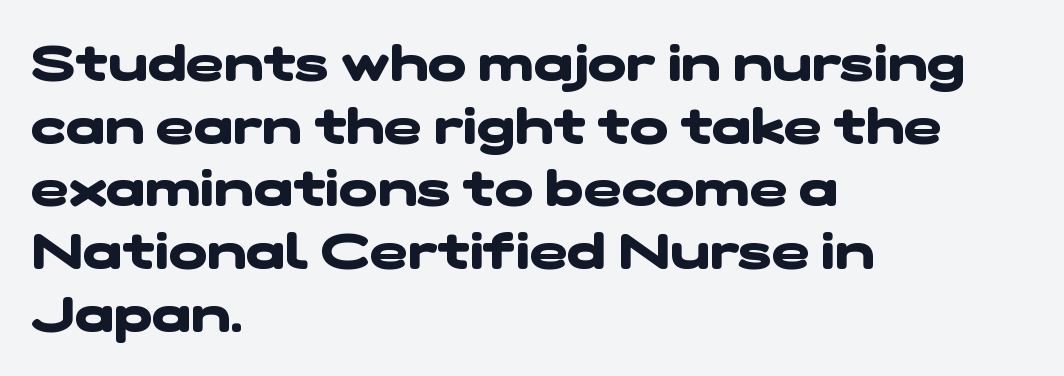
{"serif": "no", "bold": "yes", "weight": "heavy", "width": "wide", "stroke_contrast": "low", "x_height": "medium", "monospaced": "no", "underline": "no", "align": "left", "line_spacing_ratio": 1.23, "letter_spacing": "normal", "letter_spacing_em": 0.0, "glyph_px": 51}
